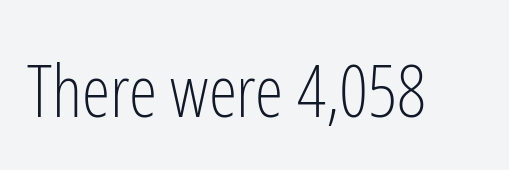
Q: Is the text bold? A: No.
Q: Is the text italic (slanted)? A: No, it is upright.
Q: Is the typeface a serif or a sans-serif typeface? A: Sans-serif.
Q: Is the text underlined? A: No.
Q: Is the spacing between letters normal or unusually wide? A: Normal.
Q: Width (condensed, normal, or wide)? A: Condensed.
Q: Stroke contrast? A: Low.
Q: x-height? A: Medium.
Q: Monospaced? A: No.
